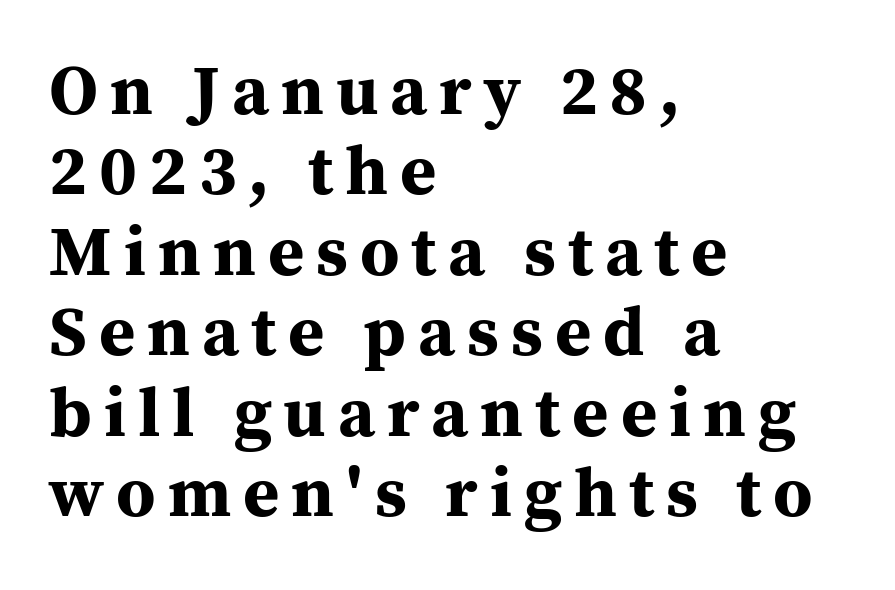
{"serif": "yes", "italic": "no", "bold": "yes", "weight": "bold", "width": "normal", "stroke_contrast": "medium", "x_height": "medium", "monospaced": "no", "underline": "no", "align": "left", "line_spacing": "tight", "line_spacing_ratio": 1.15, "glyph_px": 70}
